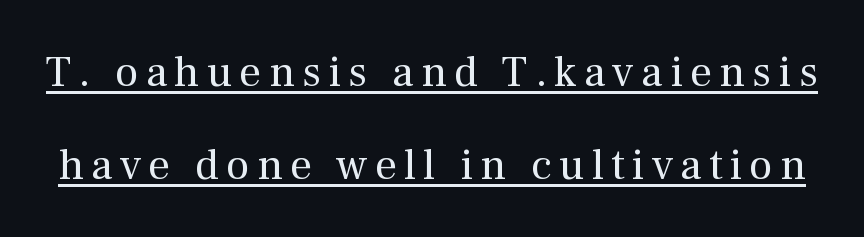
The image shows 44 px regular-weight serif type, upright; set loose line spacing (2.11x), underlined; medium stroke contrast and a medium x-height.
